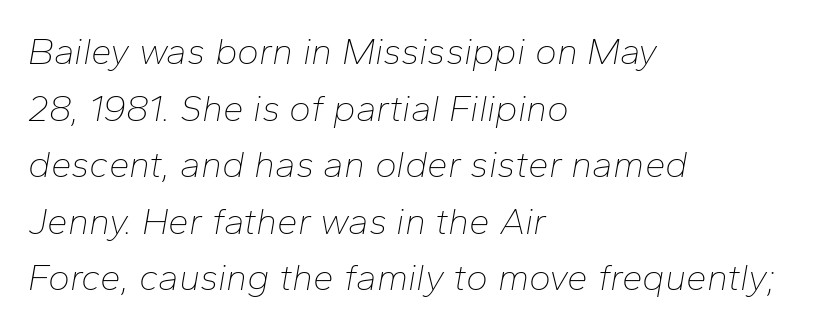
The image shows 37 px thin type, italic (leaning right); set left-aligned, normal line spacing (1.53x), normal letter spacing, not underlined; low stroke contrast and a medium x-height.
